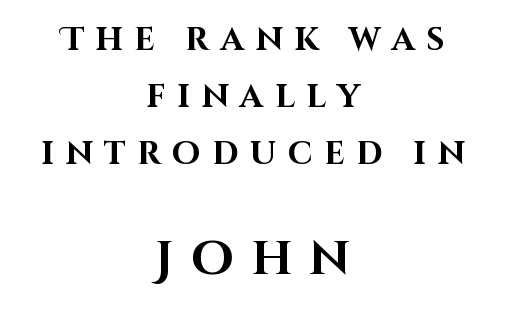
Emphasis by weight is at full strength: bold. Quick note: not italic, upright. The zone under the glyphs is completely vacant. Whoever set this made the second block the dominant, larger element.
